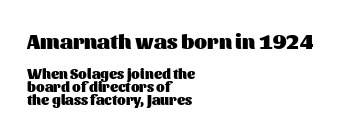
{"italic": "no", "bold": "yes", "underline": "no", "align": "left", "line_spacing": "tight", "line_spacing_ratio": 0.95, "letter_spacing": "normal", "letter_spacing_em": 0.0, "larger_block": "first", "size_ratio": 1.5, "glyph_px": 21}
